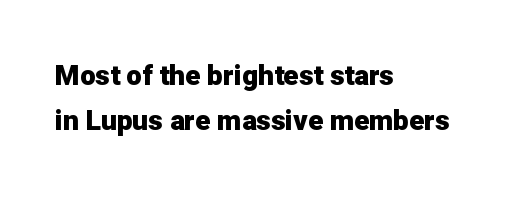
{"serif": "no", "italic": "no", "bold": "yes", "weight": "heavy", "width": "normal", "stroke_contrast": "low", "x_height": "medium", "monospaced": "no", "underline": "no", "align": "left", "line_spacing": "normal", "line_spacing_ratio": 1.62, "letter_spacing": "normal", "letter_spacing_em": 0.0, "glyph_px": 28}
